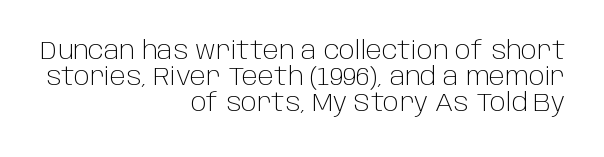
This rendering uses right alignment, leaving the left contour irregular. Italic? Not at all — the glyphs are vertical. Reading down the column, the eye jumps only a short way to each next line. The space beneath each line is pristine and unruled.
